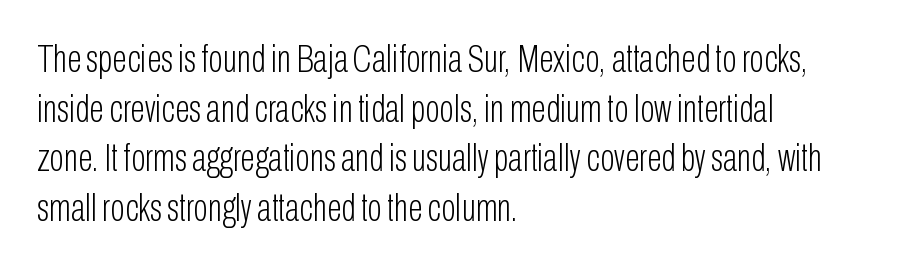
What stands out about the letter spacing? Nothing — it is the standard amount. Evenly set lines give the paragraph a standard silhouette. Alignment: flush left. Notice how the stems are strictly vertical — no italics here. Descenders hang freely into open space. The letterforms sit at book weight or below.
